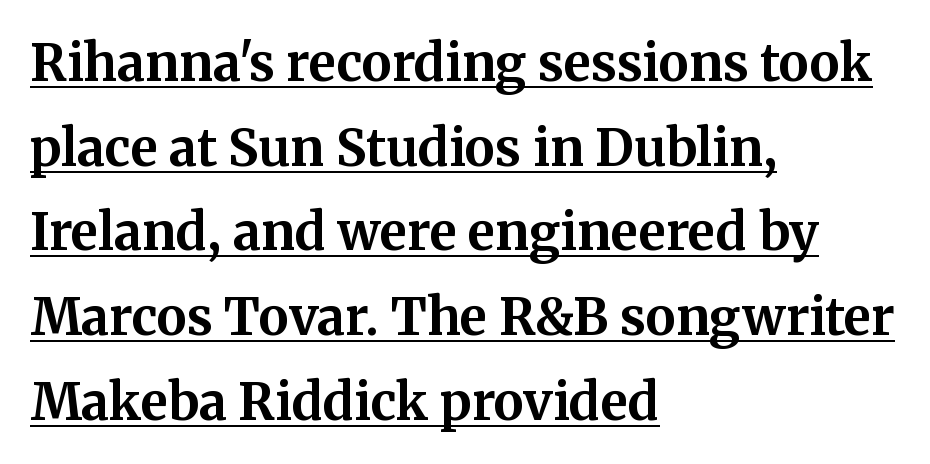
Q: Is the text bold? A: Yes.
Q: Is the text italic (slanted)? A: No, it is upright.
Q: Is the typeface a serif or a sans-serif typeface? A: Serif.
Q: Is the text underlined? A: Yes.
Q: How is the paragraph aligned? A: Left-aligned.
Q: Is the spacing between letters normal or unusually wide? A: Normal.
Q: Is the spacing between lines tight, normal or loose? A: Normal.
Q: Width (condensed, normal, or wide)? A: Normal.
Q: Stroke contrast? A: Medium.
Q: x-height? A: Medium.
Q: Monospaced? A: No.
